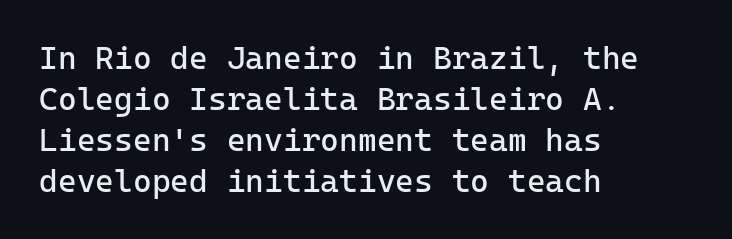
Q: Is the text bold? A: No.
Q: Is the text italic (slanted)? A: No, it is upright.
Q: Is the typeface a serif or a sans-serif typeface? A: Sans-serif.
Q: Is the text underlined? A: No.
Q: How is the paragraph aligned? A: Left-aligned.
Q: Is the spacing between letters normal or unusually wide? A: Normal.
Q: Is the spacing between lines tight, normal or loose? A: Normal.
Q: Width (condensed, normal, or wide)? A: Normal.
Q: Stroke contrast? A: Low.
Q: x-height? A: Medium.
